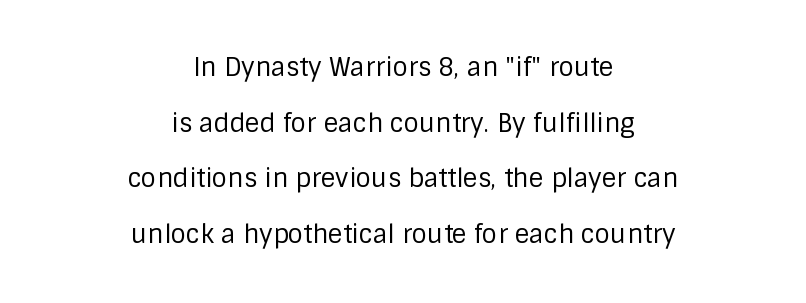
Q: Is the text bold? A: No.
Q: Is the text italic (slanted)? A: No, it is upright.
Q: Is the text underlined? A: No.
Q: How is the paragraph aligned? A: Centered.
Q: Is the spacing between letters normal or unusually wide? A: Normal.
Q: Is the spacing between lines tight, normal or loose? A: Loose.
